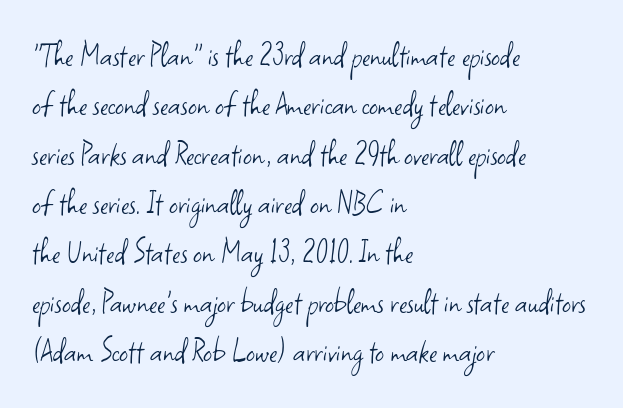
Q: Is the text bold? A: No.
Q: Is the text italic (slanted)? A: Yes.
Q: Is the typeface a serif or a sans-serif typeface? A: Sans-serif.
Q: Is the text underlined? A: No.
Q: How is the paragraph aligned? A: Left-aligned.
Q: Is the spacing between letters normal or unusually wide? A: Normal.
Q: Is the spacing between lines tight, normal or loose? A: Normal.
Q: Width (condensed, normal, or wide)? A: Normal.
Q: Stroke contrast? A: Low.
Q: x-height? A: Small.
Q: Monospaced? A: No.
